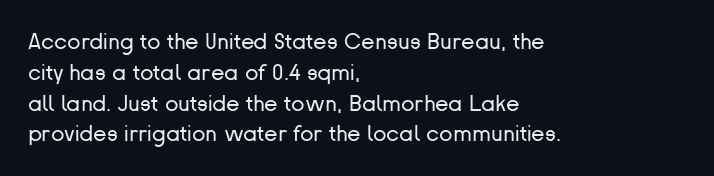
Q: Is the text bold? A: No.
Q: Is the text italic (slanted)? A: No, it is upright.
Q: Is the text underlined? A: No.
Q: How is the paragraph aligned? A: Left-aligned.
Q: Is the spacing between letters normal or unusually wide? A: Normal.
Q: Is the spacing between lines tight, normal or loose? A: Normal.
